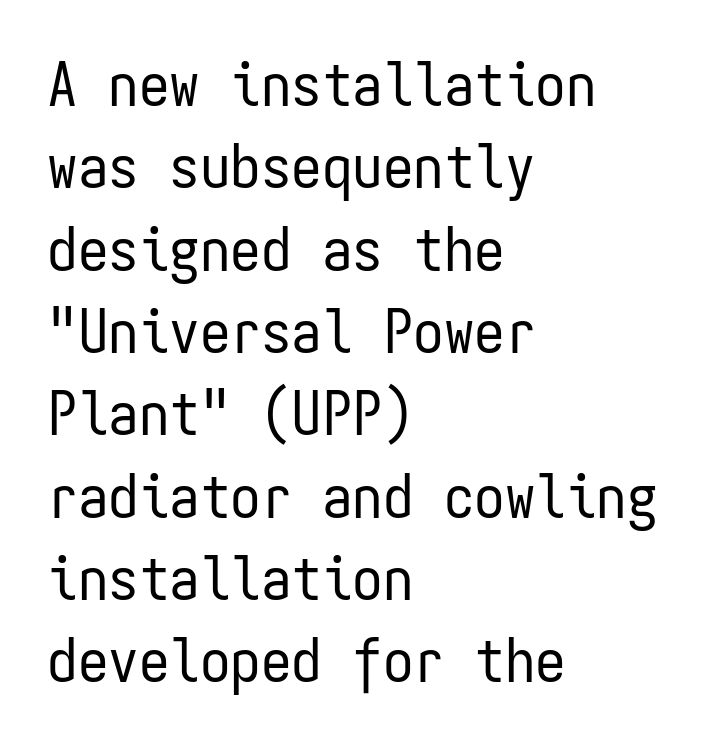
{"serif": "no", "italic": "no", "bold": "no", "weight": "regular", "width": "condensed", "stroke_contrast": "low", "x_height": "medium", "monospaced": "yes", "underline": "no", "align": "left", "line_spacing": "normal", "line_spacing_ratio": 1.35, "letter_spacing": "normal", "letter_spacing_em": 0.0, "glyph_px": 61}
